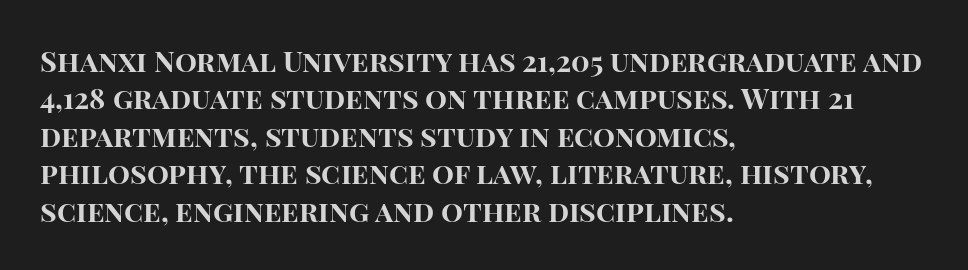
{"serif": "no", "italic": "no", "bold": "yes", "weight": "bold", "width": "normal", "stroke_contrast": "high", "x_height": "large", "monospaced": "no", "underline": "no", "align": "left", "line_spacing": "normal", "line_spacing_ratio": 1.29, "letter_spacing": "normal", "letter_spacing_em": 0.0, "glyph_px": 29}
